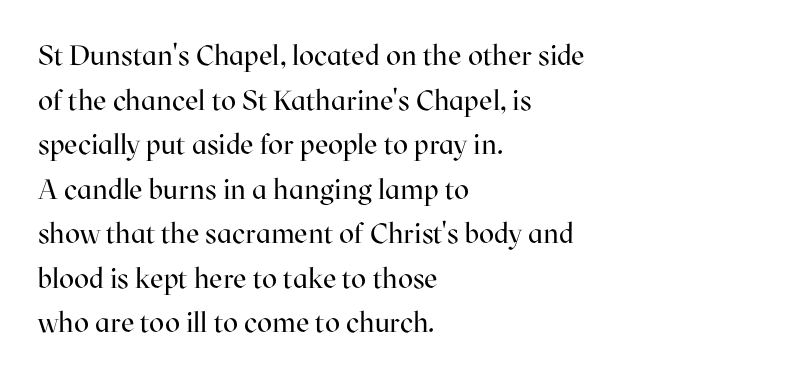
The image shows 28 px regular-weight serif type, upright; set left-aligned, normal line spacing (1.59x), normal letter spacing, not underlined; high stroke contrast and a medium x-height.
